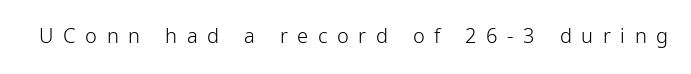
{"italic": "no", "bold": "no", "underline": "no", "letter_spacing": "wide", "letter_spacing_em": 0.48, "glyph_px": 20}
